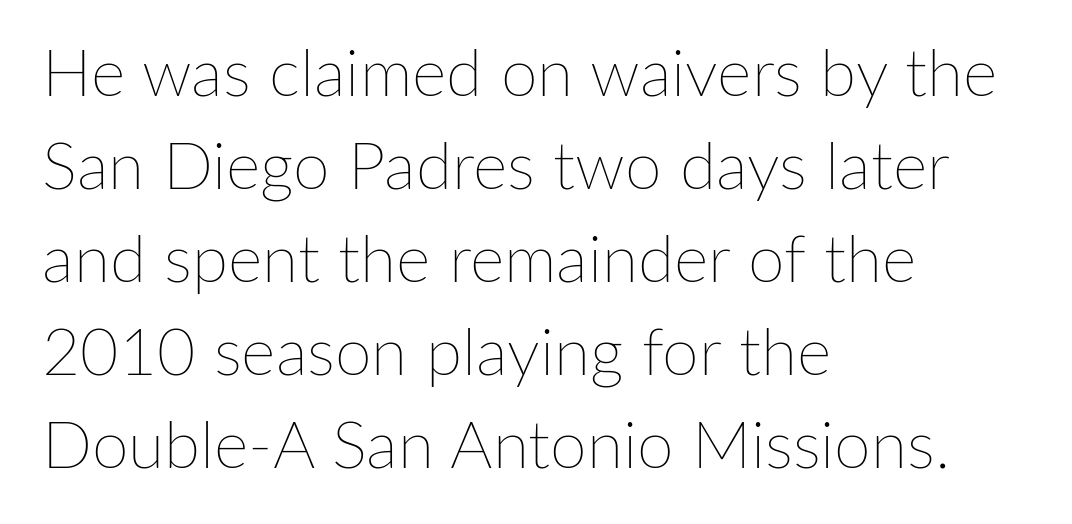
Proportional: the letters do not fall into vertical columns. The strokes carry an ordinary text weight at most. These lines stack with their left ends in a neat column. Inter-character spacing is left at the font's built-in metrics. It's the straight-up-and-down kind of type.
